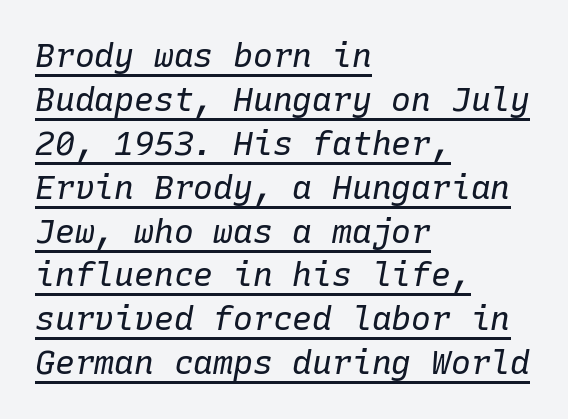
The image shows 33 px regular-weight type, italic (leaning right), monospaced; set left-aligned, normal line spacing (1.33x), normal letter spacing, underlined; low stroke contrast and a medium x-height.
